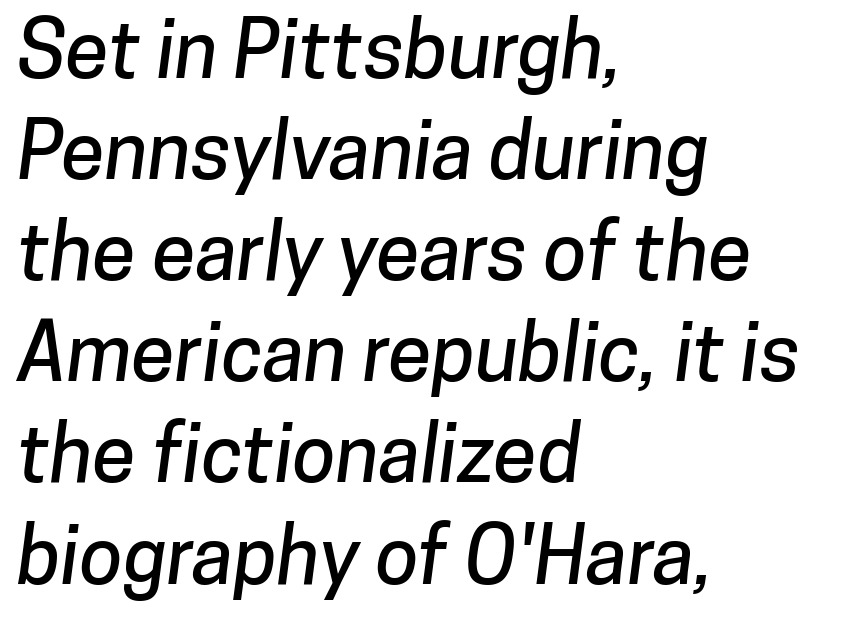
Here the glyphs are tracked normally, forming tight word shapes. Just letters on the line, the space beneath them empty. Which margin do the lines hug? The left one — the right edge is uneven. Note: no serifs on the glyphs. A typesetter would call this proportional, since set widths differ per character. In terms of leading, this rendering sits right in the middle.
